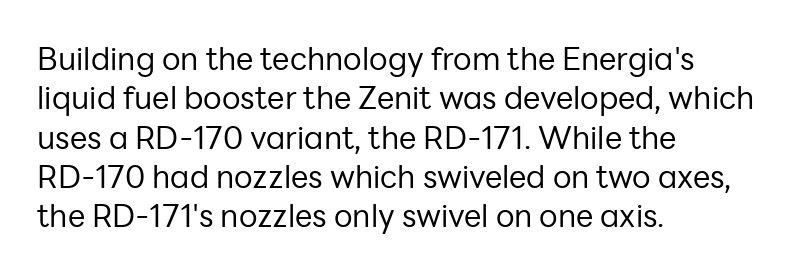
The font is comparable to plain body text, perhaps lighter. Do the characters align in a grid? No, the font is proportional. Every row of glyphs begins at an identical x-position on the left. Successive baselines arrive at the customary interval. The horizontal fit of the characters is conventional and even. Unlike a traditional serif, this face leaves its strokes unadorned.
